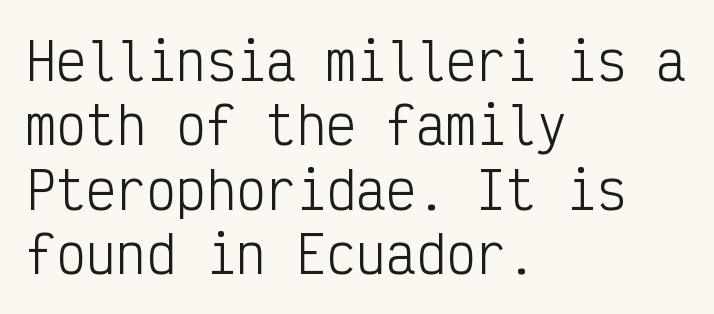
{"serif": "no", "italic": "no", "bold": "no", "weight": "light", "width": "condensed", "stroke_contrast": "low", "x_height": "medium", "monospaced": "yes", "underline": "no", "align": "left", "line_spacing": "normal", "line_spacing_ratio": 1.29, "letter_spacing": "normal", "letter_spacing_em": 0.0, "glyph_px": 50}
